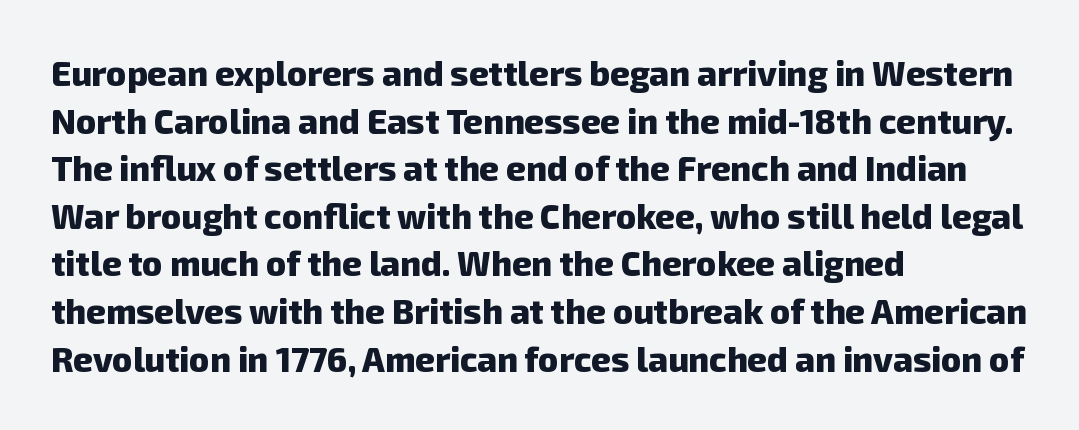
Q: Is the text bold? A: Yes.
Q: Is the typeface a serif or a sans-serif typeface? A: Sans-serif.
Q: Is the text underlined? A: No.
Q: How is the paragraph aligned? A: Left-aligned.
Q: Is the spacing between letters normal or unusually wide? A: Normal.
Q: Is the spacing between lines tight, normal or loose? A: Normal.
Q: Width (condensed, normal, or wide)? A: Normal.
Q: Stroke contrast? A: Low.
Q: x-height? A: Medium.
Q: Monospaced? A: No.
